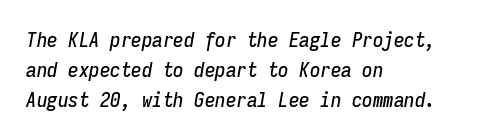
Q: Is the text italic (slanted)? A: Yes, it leans right by about 9 degrees.
Q: Is the text underlined? A: No.
Q: How is the paragraph aligned? A: Left-aligned.
Q: Is the spacing between letters normal or unusually wide? A: Normal.
Q: Is the spacing between lines tight, normal or loose? A: Normal.
